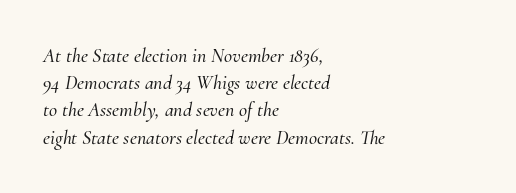
{"italic": "yes", "lean": "right", "slant_degrees": 10, "underline": "no", "align": "left", "line_spacing": "normal", "line_spacing_ratio": 1.36, "letter_spacing": "normal", "letter_spacing_em": 0.0, "glyph_px": 20}
